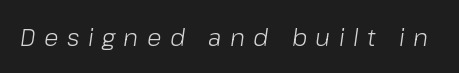
{"italic": "yes", "lean": "right", "slant_degrees": 8, "bold": "no", "underline": "no", "letter_spacing": "wide", "letter_spacing_em": 0.35, "glyph_px": 24}
